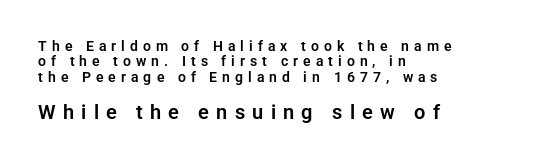
The image shows 20 px text type, upright; set left-aligned, tight line spacing (1.1x), unusually wide letter spacing (+0.36 em), not underlined; the second (bottom) block is 1.43x larger.
